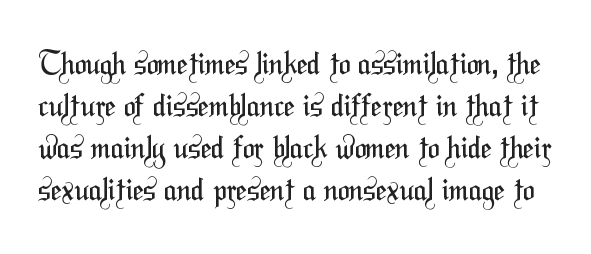
The image shows 31 px regular-weight, condensed sans-serif type; set normal line spacing (1.36x), normal letter spacing, not underlined; medium stroke contrast and a medium x-height.
